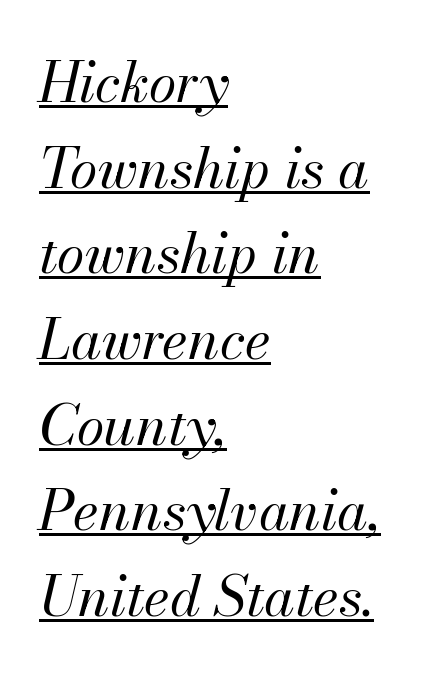
Q: Is the text bold? A: No.
Q: Is the text italic (slanted)? A: Yes, it leans right by about 13 degrees.
Q: Is the text underlined? A: Yes.
Q: How is the paragraph aligned? A: Left-aligned.
Q: Is the spacing between letters normal or unusually wide? A: Normal.
Q: Is the spacing between lines tight, normal or loose? A: Normal.
Q: Width (condensed, normal, or wide)? A: Normal.
Q: Stroke contrast? A: Medium.
Q: x-height? A: Small.
Q: Monospaced? A: No.
